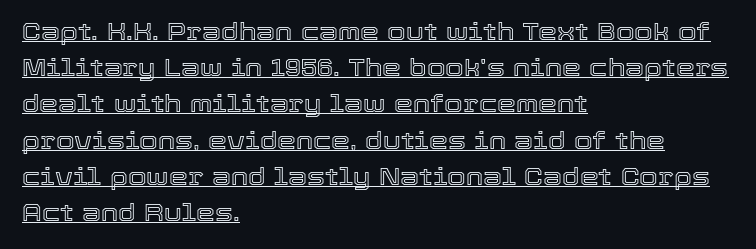
The image shows 24 px text type, upright; set left-aligned, normal line spacing (1.51x), normal letter spacing, underlined.
